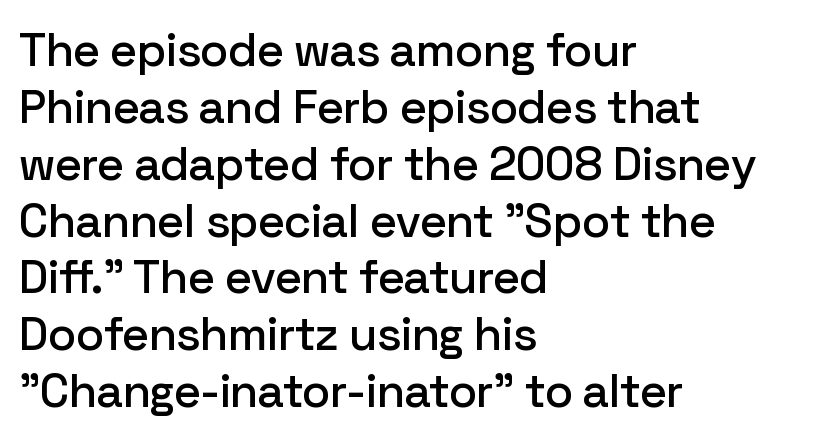
The image shows 47 px sans-serif type, upright; set left-aligned, line spacing 1.21x, normal letter spacing, not underlined; low stroke contrast and a medium x-height.
